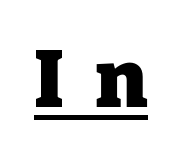
Q: Is the text bold? A: Yes.
Q: Is the text italic (slanted)? A: No, it is upright.
Q: Is the typeface a serif or a sans-serif typeface? A: Serif.
Q: Is the text underlined? A: Yes.
Q: Is the spacing between letters normal or unusually wide? A: Unusually wide.
Q: Width (condensed, normal, or wide)? A: Normal.
Q: Stroke contrast? A: Low.
Q: x-height? A: Medium.
Q: Monospaced? A: No.
